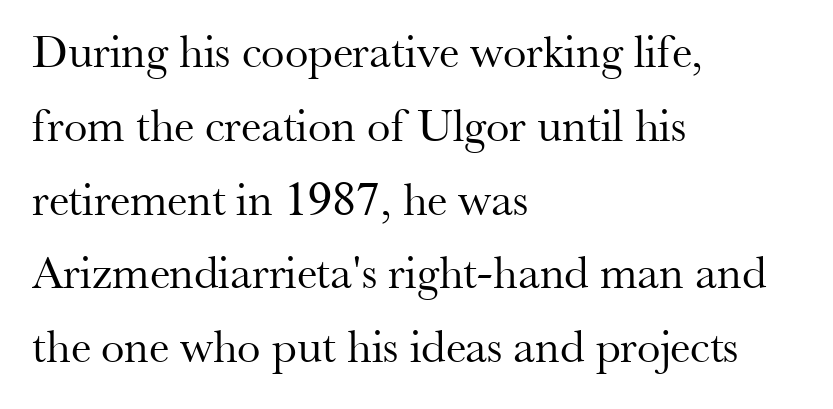
Q: Is the text bold? A: No.
Q: Is the text italic (slanted)? A: No, it is upright.
Q: Is the typeface a serif or a sans-serif typeface? A: Serif.
Q: Is the text underlined? A: No.
Q: How is the paragraph aligned? A: Left-aligned.
Q: Is the spacing between letters normal or unusually wide? A: Normal.
Q: Is the spacing between lines tight, normal or loose? A: Normal.
Q: Width (condensed, normal, or wide)? A: Normal.
Q: Stroke contrast? A: Medium.
Q: x-height? A: Small.
Q: Monospaced? A: No.
